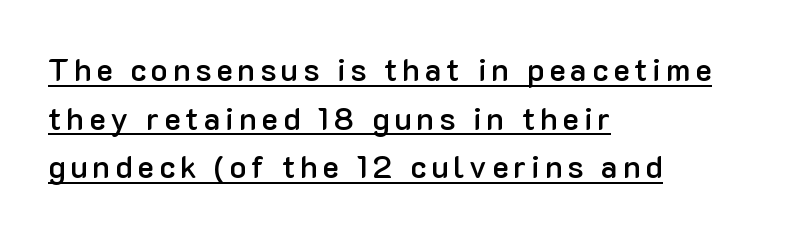
The image shows 31 px semibold sans-serif type, upright; set left-aligned, normal line spacing (1.57x), underlined; low stroke contrast and a medium x-height.
